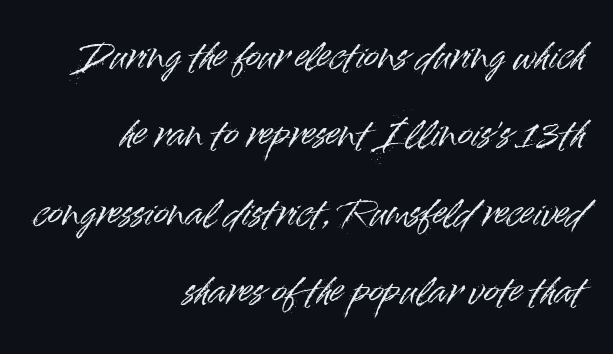
Q: Is the text italic (slanted)? A: Yes.
Q: Is the typeface a serif or a sans-serif typeface? A: Sans-serif.
Q: Is the text underlined? A: No.
Q: How is the paragraph aligned? A: Right-aligned.
Q: Is the spacing between letters normal or unusually wide? A: Normal.
Q: Is the spacing between lines tight, normal or loose? A: Loose.
Q: Width (condensed, normal, or wide)? A: Normal.
Q: Stroke contrast? A: High.
Q: x-height? A: Small.
Q: Monospaced? A: No.
